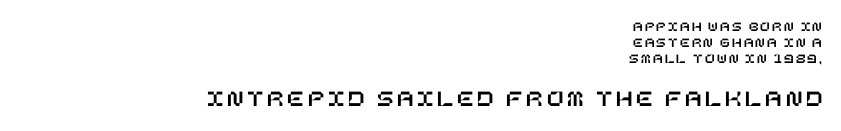
Which margin do the lines hug? The right one — the left edge is uneven. If you squint, the bottom block still reads clearly — it's the larger of the two. Closely set lines give the paragraph a compact silhouette. The space beneath each line is pristine and unruled.
